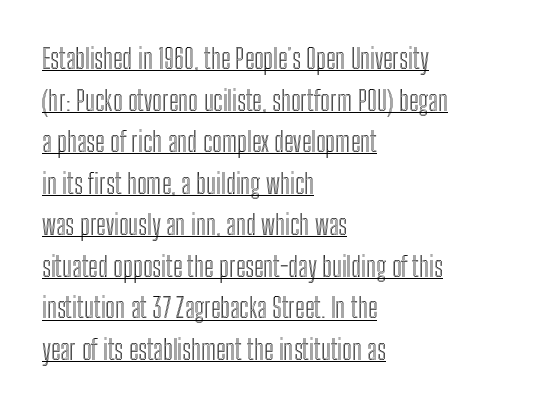
{"italic": "no", "underline": "yes", "align": "left", "line_spacing": "normal", "line_spacing_ratio": 1.54, "letter_spacing": "normal", "letter_spacing_em": 0.0, "glyph_px": 27}
